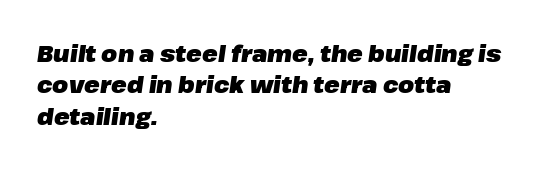
The image shows 23 px bold type, italic (leaning right); set left-aligned, normal line spacing (1.36x), normal letter spacing, not underlined.
